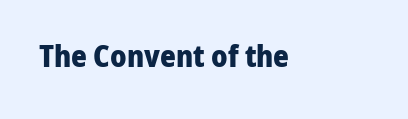
Q: Is the text bold? A: Yes.
Q: Is the text italic (slanted)? A: No, it is upright.
Q: Is the typeface a serif or a sans-serif typeface? A: Sans-serif.
Q: Is the text underlined? A: No.
Q: Is the spacing between letters normal or unusually wide? A: Normal.
Q: Width (condensed, normal, or wide)? A: Normal.
Q: Stroke contrast? A: Low.
Q: x-height? A: Medium.
Q: Monospaced? A: No.
